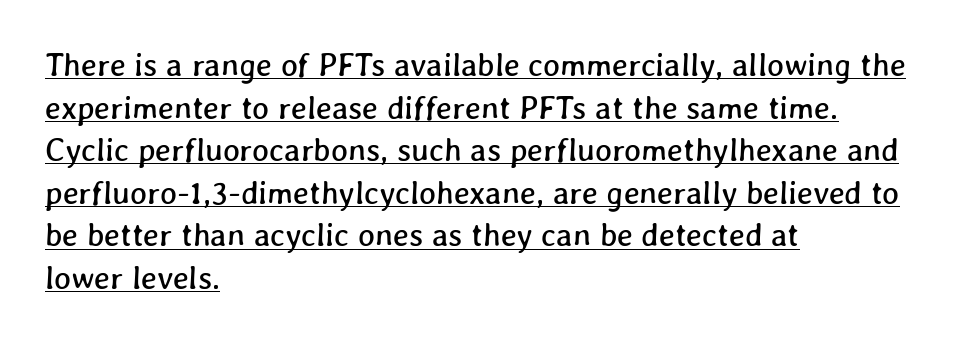
{"width": "normal", "stroke_contrast": "low", "x_height": "medium", "monospaced": "no", "underline": "yes", "align": "left", "line_spacing": "normal", "line_spacing_ratio": 1.33, "letter_spacing": "normal", "letter_spacing_em": 0.0, "glyph_px": 32}
